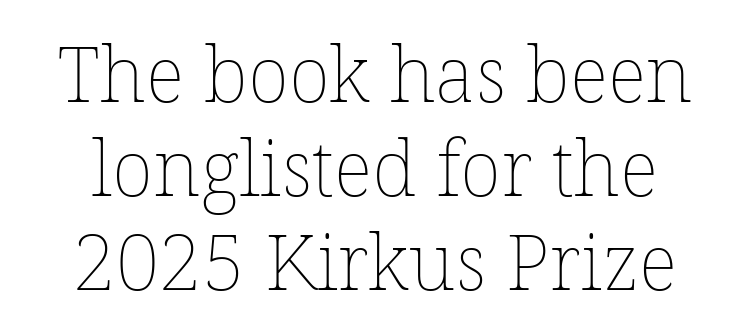
The image shows 77 px thin type, upright; set line spacing 1.22x, normal letter spacing, not underlined; low stroke contrast and a medium x-height.
